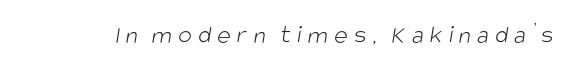
{"bold": "no", "underline": "no", "letter_spacing": "wide", "letter_spacing_em": 0.23, "glyph_px": 26}
